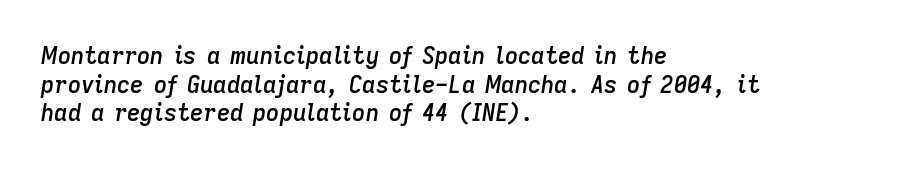
The font's italic variant was chosen for this text. The designer left line spacing at the default. The text block is weighted toward the left margin, trailing off unevenly rightward. The sample has been set in demibold, a notch under bold.
